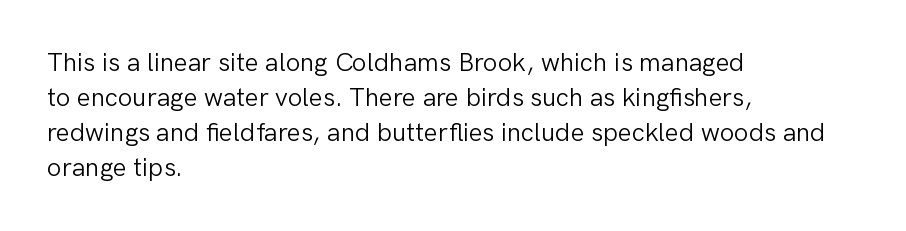
Q: Is the text bold? A: No.
Q: Is the text italic (slanted)? A: No, it is upright.
Q: Is the text underlined? A: No.
Q: How is the paragraph aligned? A: Left-aligned.
Q: Is the spacing between letters normal or unusually wide? A: Normal.
Q: Is the spacing between lines tight, normal or loose? A: Normal.
